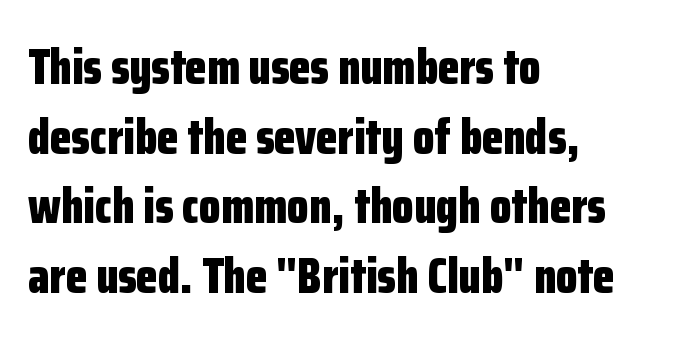
Q: Is the text bold? A: Yes.
Q: Is the text italic (slanted)? A: No, it is upright.
Q: Is the typeface a serif or a sans-serif typeface? A: Sans-serif.
Q: Is the text underlined? A: No.
Q: How is the paragraph aligned? A: Left-aligned.
Q: Is the spacing between letters normal or unusually wide? A: Normal.
Q: Is the spacing between lines tight, normal or loose? A: Normal.
Q: Width (condensed, normal, or wide)? A: Condensed.
Q: Stroke contrast? A: Low.
Q: x-height? A: Medium.
Q: Monospaced? A: No.
